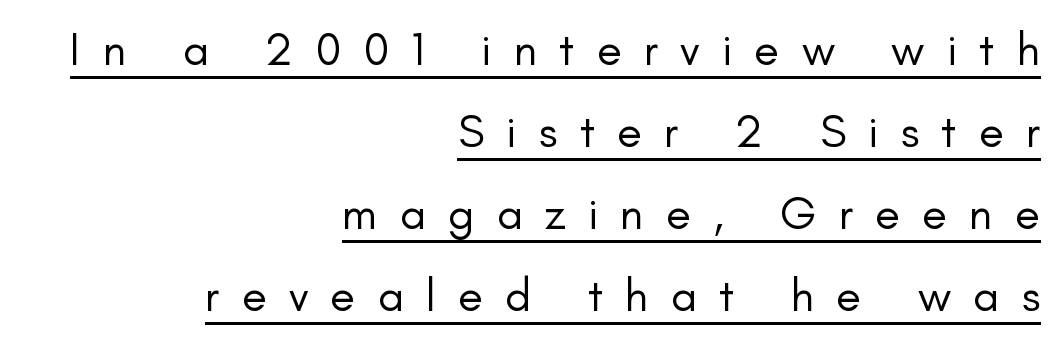
Observe the wide spacing: letters keep a clear distance from each other. Compared with a flush-left layout, this one pins lines to the opposite, right side. Think of a printed novel: that variable character pitch is what you see here. Check the space under the baseline: a stroke is drawn there. Weight: not bold — regular or lighter.
